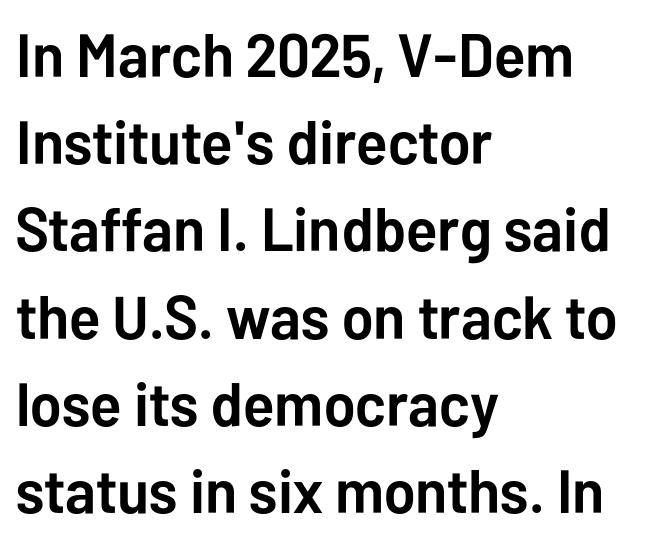
Q: Is the text bold? A: Yes.
Q: Is the text italic (slanted)? A: No, it is upright.
Q: Is the typeface a serif or a sans-serif typeface? A: Sans-serif.
Q: Is the text underlined? A: No.
Q: How is the paragraph aligned? A: Left-aligned.
Q: Is the spacing between letters normal or unusually wide? A: Normal.
Q: Is the spacing between lines tight, normal or loose? A: Normal.
Q: Width (condensed, normal, or wide)? A: Normal.
Q: Stroke contrast? A: Low.
Q: x-height? A: Medium.
Q: Monospaced? A: No.
